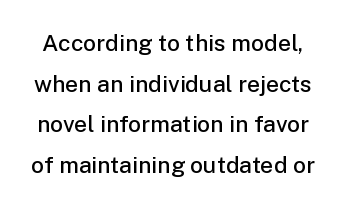
Tracking value appears to be zero — textbook default spacing. Is the type bold? Partly — it's a semibold, heavier than regular but not fully bold. The letters stand upright; this is a roman face. The passage shown is not underscored anywhere.
